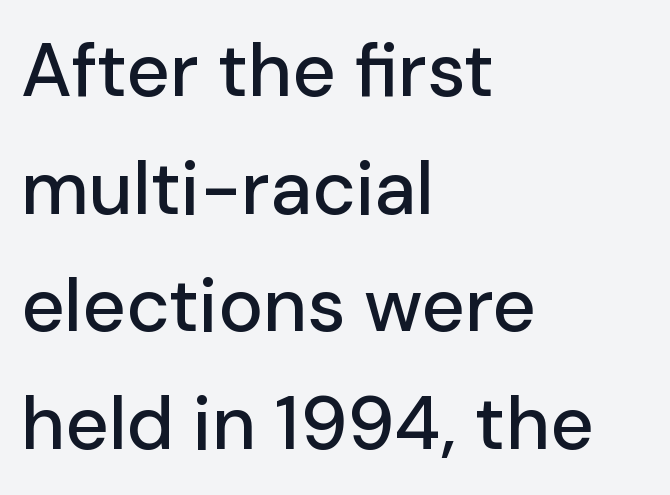
The line texture is even and compact thanks to regular tracking. These lines are set flush left with a ragged right edge. Clear beneath every line of the passage. Notice how the stems are strictly vertical — no italics here.
